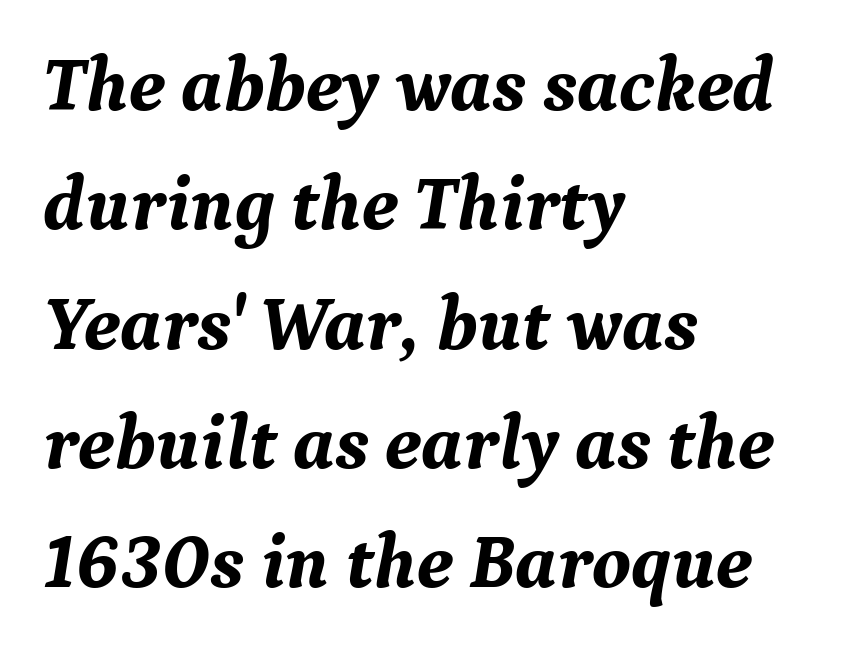
The image shows 77 px bold serif type, italic (leaning right); set left-aligned, normal line spacing (1.55x), normal letter spacing, not underlined; medium stroke contrast and a medium x-height.
